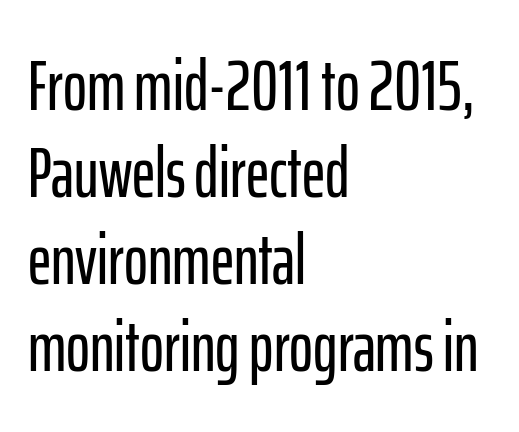
{"serif": "no", "italic": "no", "width": "condensed", "stroke_contrast": "low", "x_height": "medium", "monospaced": "no", "underline": "no", "align": "left", "line_spacing_ratio": 1.21, "letter_spacing": "normal", "letter_spacing_em": 0.0, "glyph_px": 72}
